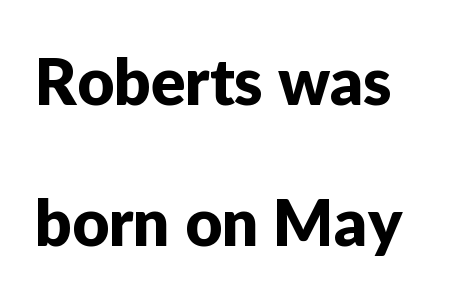
Serif or sans? Sans — the stroke terminals are bare. Is this a fixed-width face? No — the glyphs have proportional, varying widths. This rendering leaves character spacing at its baseline value. Notice how the stems are strictly vertical — no italics here.
